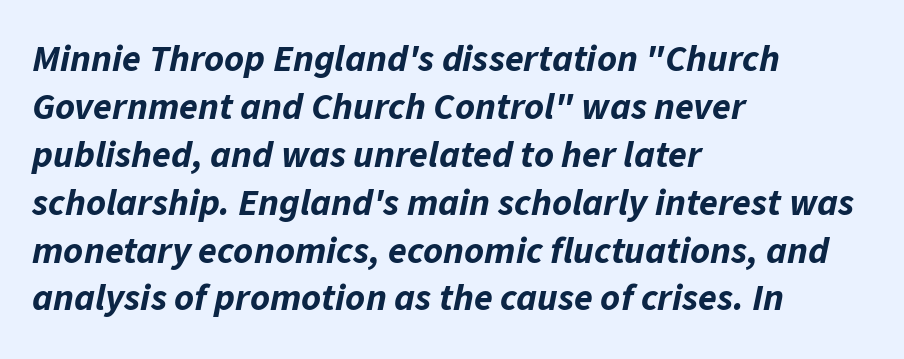
The image shows 38 px bold type, italic (leaning right); set left-aligned, normal line spacing (1.26x), normal letter spacing, not underlined; low stroke contrast and a medium x-height.
